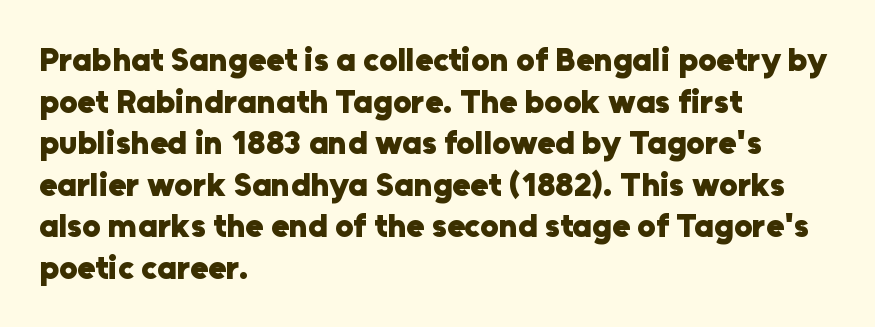
The space between consecutive lines is moderate. The face used here is rendered with its standard letterfit. Regarding serifs, this sample does without them. Style check: upright. Just letters on the line, the space beneath them empty. Does the weight exceed regular? Yes, all the way to bold.
